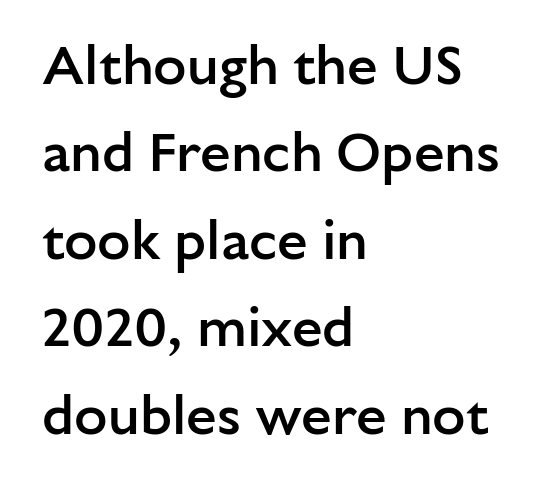
Whoever set this chose a conventional vertical rhythm. Descenders are the only things crossing below the line. The line texture is even and compact thanks to regular tracking. Style check: upright. The glyphs have the mass of a demibold cut, below bold. These lines are composed in type without serifs.
